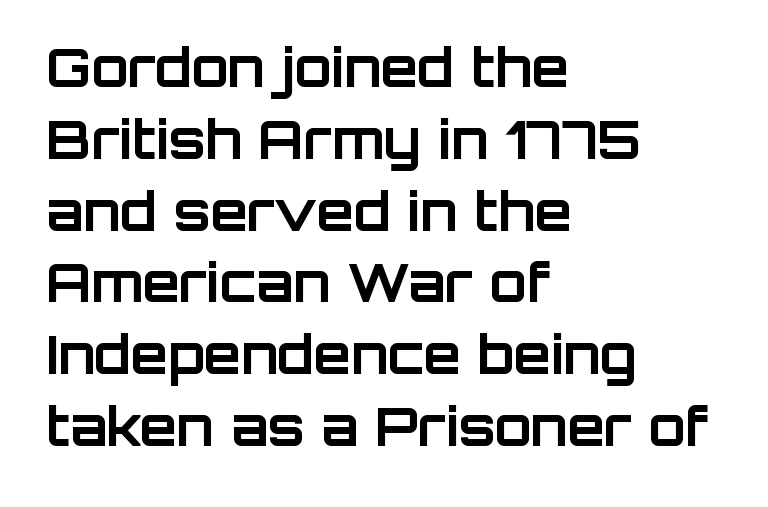
The image shows 54 px bold sans-serif type, upright; set left-aligned, normal line spacing (1.33x), normal letter spacing, not underlined; low stroke contrast and a large x-height.
